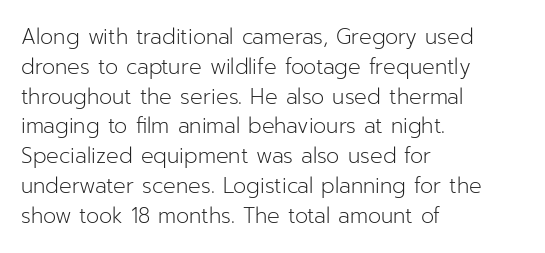
{"italic": "no", "bold": "no", "underline": "no", "align": "left", "line_spacing": "normal", "line_spacing_ratio": 1.42, "letter_spacing": "normal", "letter_spacing_em": 0.0, "glyph_px": 21}
